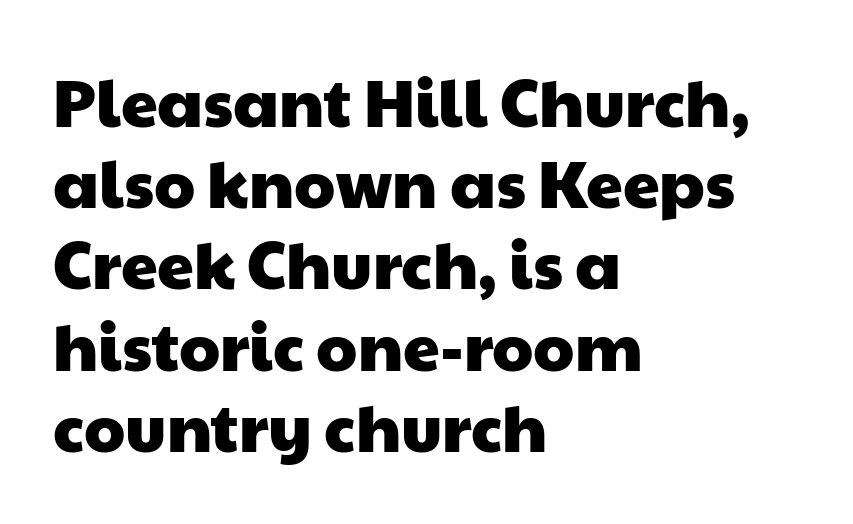
Q: Is the typeface a serif or a sans-serif typeface? A: Sans-serif.
Q: Is the text underlined? A: No.
Q: How is the paragraph aligned? A: Left-aligned.
Q: Is the spacing between letters normal or unusually wide? A: Normal.
Q: Width (condensed, normal, or wide)? A: Wide.
Q: Stroke contrast? A: Low.
Q: x-height? A: Medium.
Q: Monospaced? A: No.
